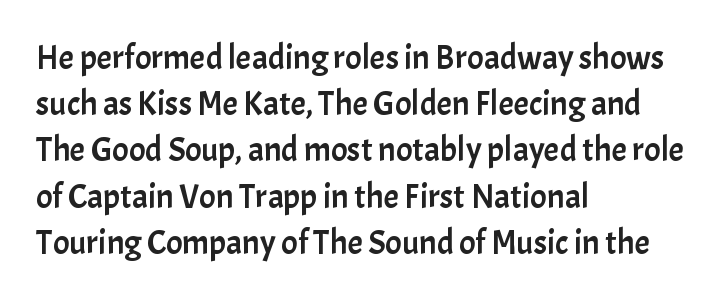
{"serif": "no", "italic": "no", "width": "normal", "stroke_contrast": "low", "x_height": "medium", "monospaced": "no", "underline": "no", "align": "left", "line_spacing": "normal", "line_spacing_ratio": 1.36, "letter_spacing": "normal", "letter_spacing_em": 0.0, "glyph_px": 34}
